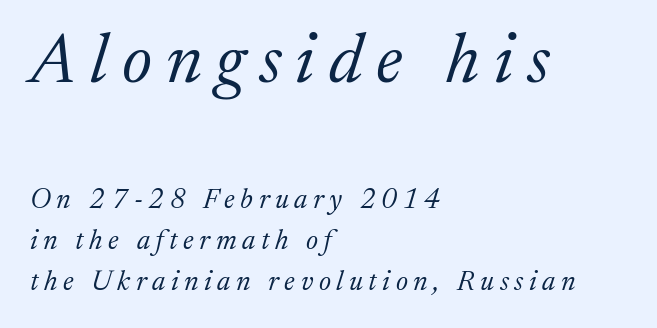
Q: Is the text bold? A: No.
Q: Is the text italic (slanted)? A: Yes, it leans right by about 17 degrees.
Q: Is the typeface a serif or a sans-serif typeface? A: Serif.
Q: Is the text underlined? A: No.
Q: How is the paragraph aligned? A: Left-aligned.
Q: Is the spacing between letters normal or unusually wide? A: Unusually wide.
Q: Is the spacing between lines tight, normal or loose? A: Normal.
Q: Which block of text is set in a larger size, the first (top) or the second (bottom)? A: The first (top) one.
Q: Width (condensed, normal, or wide)? A: Normal.
Q: Stroke contrast? A: Medium.
Q: x-height? A: Medium.
Q: Monospaced? A: No.
